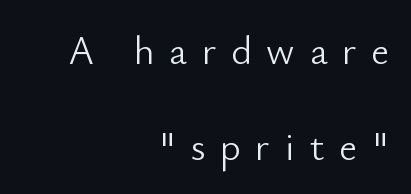
Q: Is the text bold? A: No.
Q: Is the text italic (slanted)? A: No, it is upright.
Q: Is the typeface a serif or a sans-serif typeface? A: Sans-serif.
Q: Is the text underlined? A: No.
Q: How is the paragraph aligned? A: Right-aligned.
Q: Is the spacing between letters normal or unusually wide? A: Unusually wide.
Q: Is the spacing between lines tight, normal or loose? A: Loose.
Q: Width (condensed, normal, or wide)? A: Normal.
Q: Stroke contrast? A: Low.
Q: x-height? A: Small.
Q: Monospaced? A: No.
